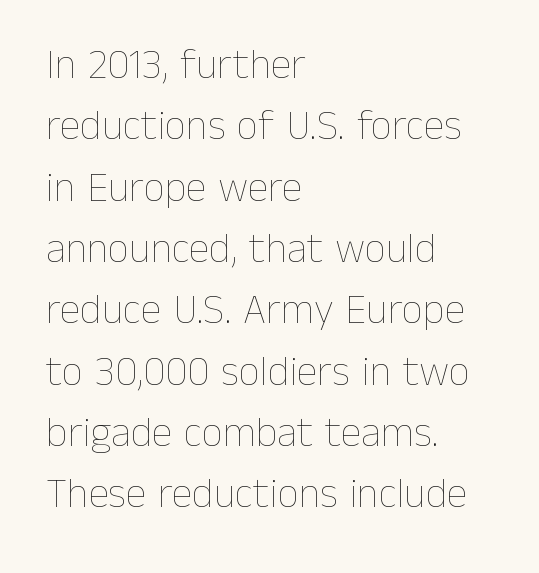
Q: Is the text bold? A: No.
Q: Is the text italic (slanted)? A: No, it is upright.
Q: Is the text underlined? A: No.
Q: How is the paragraph aligned? A: Left-aligned.
Q: Is the spacing between letters normal or unusually wide? A: Normal.
Q: Is the spacing between lines tight, normal or loose? A: Normal.
Q: Width (condensed, normal, or wide)? A: Normal.
Q: Stroke contrast? A: Low.
Q: x-height? A: Medium.
Q: Monospaced? A: No.
